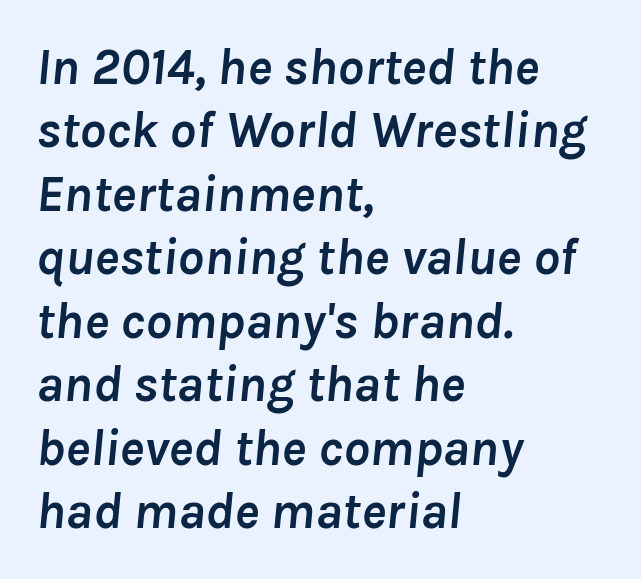
Q: Is the text bold? A: Yes.
Q: Is the text italic (slanted)? A: Yes, it leans right by about 8 degrees.
Q: Is the text underlined? A: No.
Q: How is the paragraph aligned? A: Left-aligned.
Q: Is the spacing between letters normal or unusually wide? A: Normal.
Q: Width (condensed, normal, or wide)? A: Normal.
Q: Stroke contrast? A: Low.
Q: x-height? A: Medium.
Q: Monospaced? A: No.
